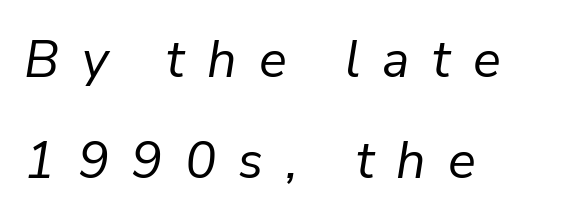
Q: Is the text bold? A: No.
Q: Is the text italic (slanted)? A: Yes, it leans right by about 9 degrees.
Q: Is the text underlined? A: No.
Q: How is the paragraph aligned? A: Left-aligned.
Q: Is the spacing between letters normal or unusually wide? A: Unusually wide.
Q: Is the spacing between lines tight, normal or loose? A: Loose.
Q: Width (condensed, normal, or wide)? A: Normal.
Q: Stroke contrast? A: Low.
Q: x-height? A: Medium.
Q: Monospaced? A: No.
